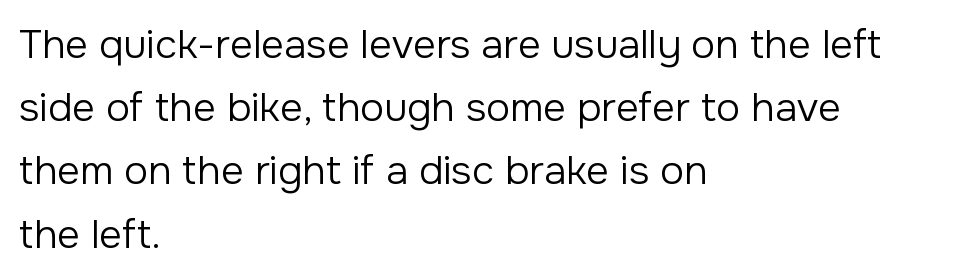
Q: Is the text bold? A: No.
Q: Is the text italic (slanted)? A: No, it is upright.
Q: Is the typeface a serif or a sans-serif typeface? A: Sans-serif.
Q: Is the text underlined? A: No.
Q: How is the paragraph aligned? A: Left-aligned.
Q: Is the spacing between letters normal or unusually wide? A: Normal.
Q: Is the spacing between lines tight, normal or loose? A: Normal.
Q: Width (condensed, normal, or wide)? A: Normal.
Q: Stroke contrast? A: Low.
Q: x-height? A: Medium.
Q: Monospaced? A: No.
